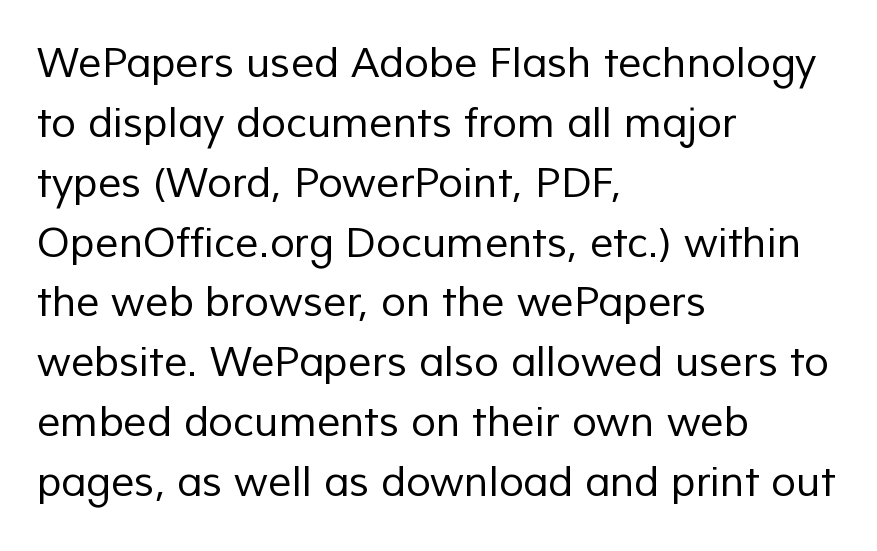
The passage shown is typed in a proportional face where columns would drift. No extra tracking has been applied to these lines. These lines sit exactly where default settings would place them. Unlike a traditional serif, this face leaves its strokes unadorned.
